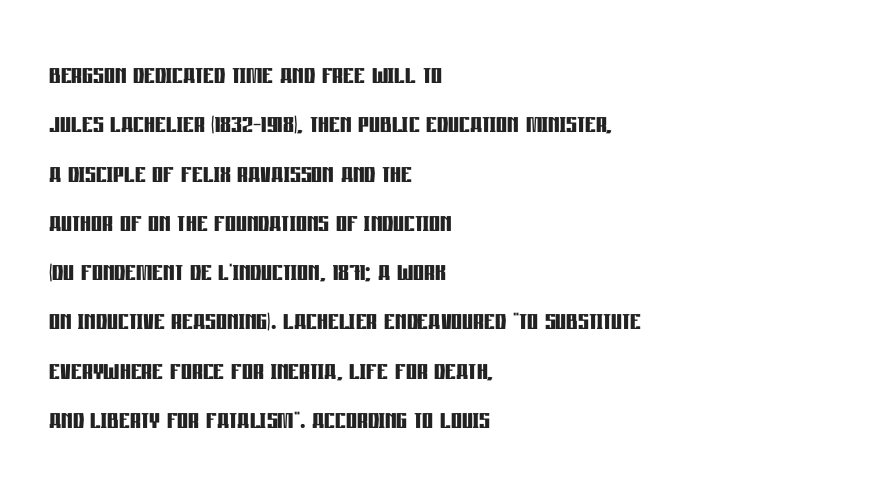
The image shows 34 px semibold, condensed sans-serif type, upright; set left-aligned, normal line spacing (1.45x), normal letter spacing, not underlined; low stroke contrast and a large x-height.
